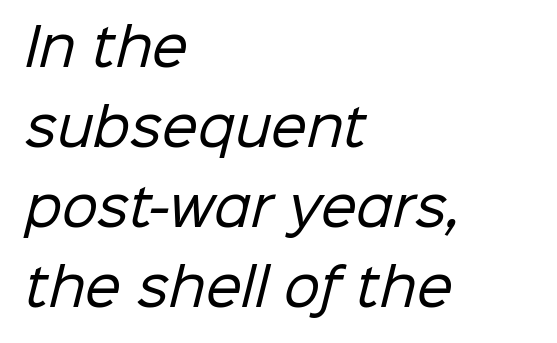
{"serif": "no", "bold": "no", "weight": "regular", "width": "normal", "stroke_contrast": "low", "x_height": "medium", "monospaced": "no", "underline": "no", "align": "left", "line_spacing": "normal", "line_spacing_ratio": 1.57, "letter_spacing": "normal", "letter_spacing_em": 0.0, "glyph_px": 51}
